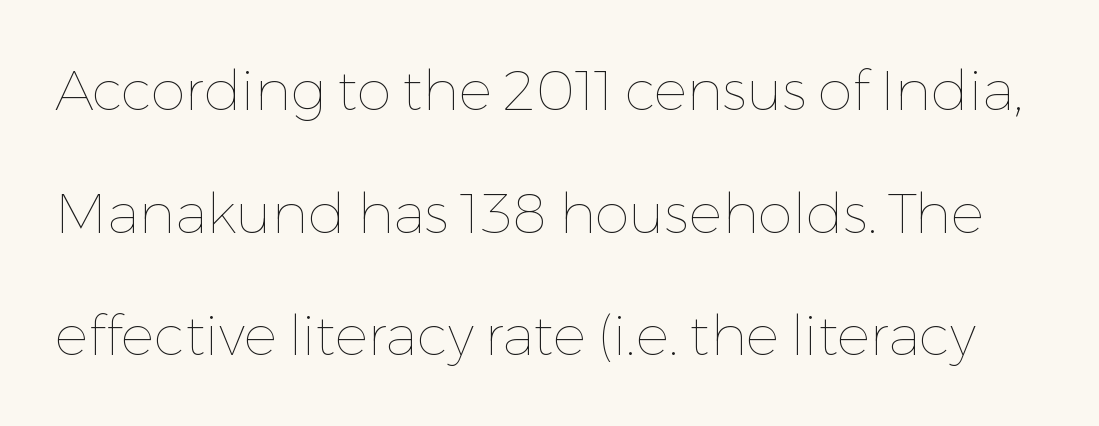
{"italic": "no", "bold": "no", "weight": "thin", "width": "normal", "stroke_contrast": "low", "x_height": "medium", "monospaced": "no", "underline": "no", "line_spacing": "loose", "line_spacing_ratio": 2.19, "letter_spacing": "normal", "letter_spacing_em": 0.0, "glyph_px": 56}
